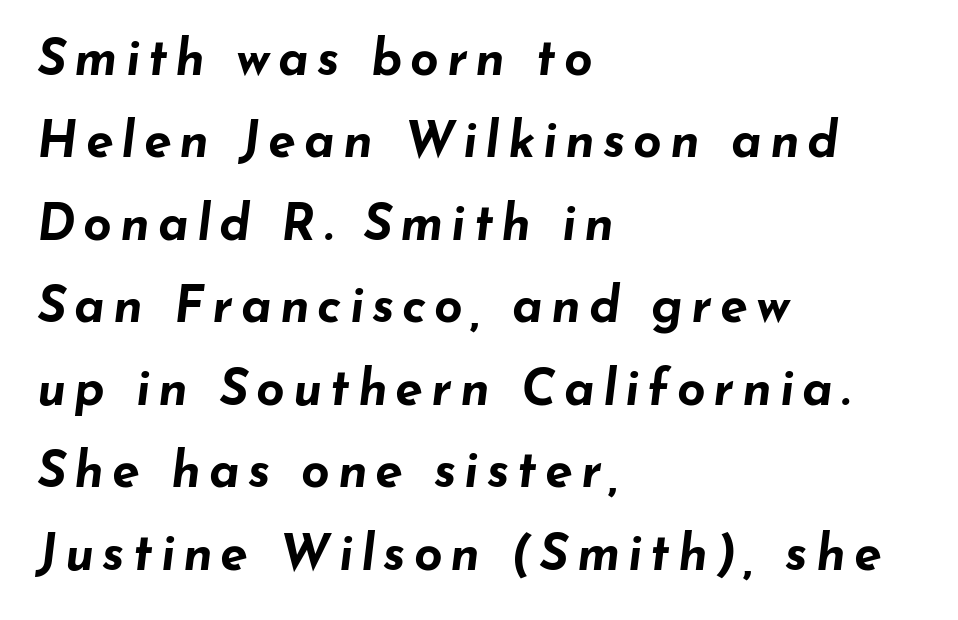
Look at the stroke-to-counter ratio: heavy, a bold. It's the slanting kind of type. The zone under the glyphs is completely vacant. Is there much room between lines? A standard amount, neither cramped nor airy. Which margin do the lines hug? The left one — the right edge is uneven.
